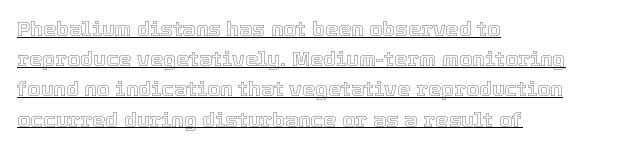
{"italic": "no", "underline": "yes", "align": "left", "line_spacing": "normal", "line_spacing_ratio": 1.44, "letter_spacing": "normal", "letter_spacing_em": 0.0, "glyph_px": 21}
